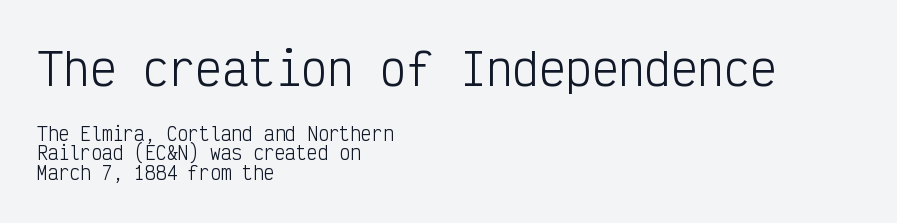
No word sits above an underline. The face used here is monospaced, like something from a code editor. The passage shown begins with its larger block and ends with its smaller one. The block of text is dense from top to bottom, with scant space between rows. Left-aligned paragraph, ragged on the right.
